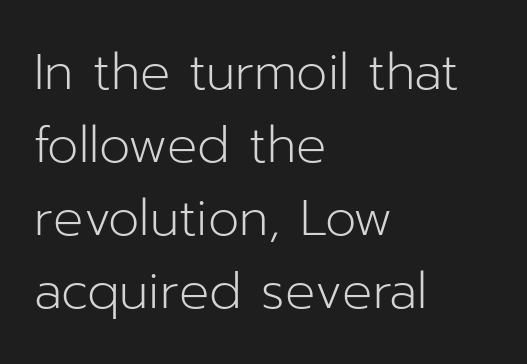
{"serif": "no", "italic": "no", "bold": "no", "weight": "light", "width": "normal", "stroke_contrast": "low", "x_height": "medium", "monospaced": "no", "underline": "no", "align": "left", "line_spacing": "normal", "line_spacing_ratio": 1.46, "letter_spacing": "normal", "letter_spacing_em": 0.0, "glyph_px": 50}
